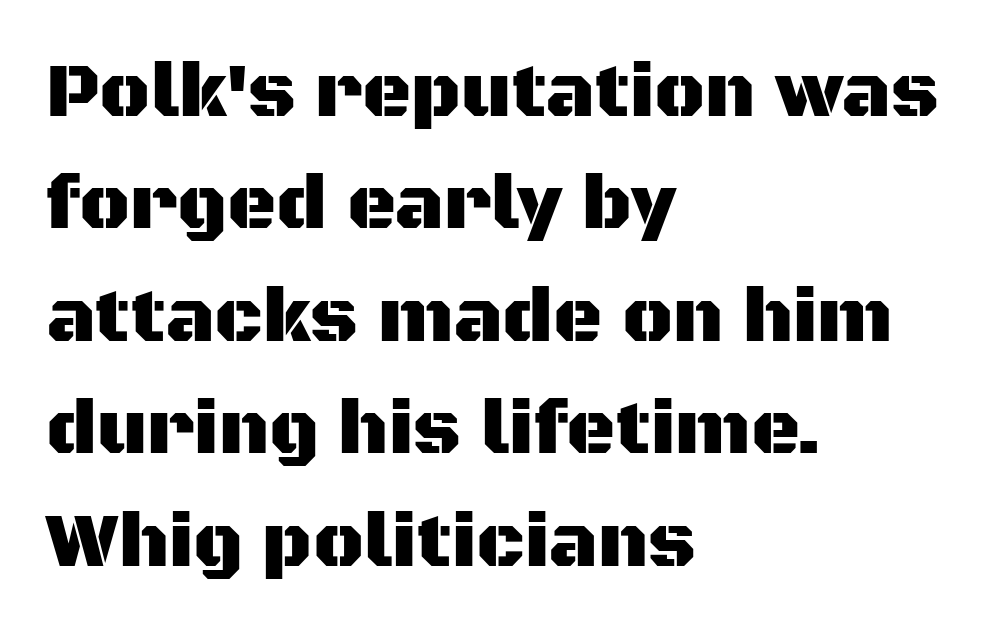
Line spacing here is normal. These lines are set flush left with a ragged right edge. Look at the bottom of the vertical strokes: they stop flat, with no serifs. The specimen reads as upright at a glance. Character widths vary here, with narrow letters taking less room than wide ones.
